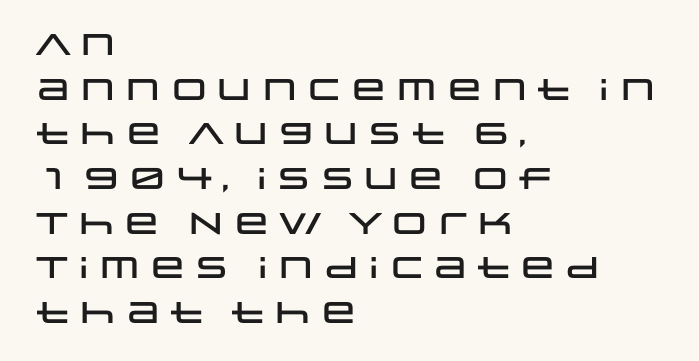
Q: Is the text italic (slanted)? A: No, it is upright.
Q: Is the typeface a serif or a sans-serif typeface? A: Sans-serif.
Q: Is the text underlined? A: No.
Q: How is the paragraph aligned? A: Left-aligned.
Q: Is the spacing between letters normal or unusually wide? A: Normal.
Q: Is the spacing between lines tight, normal or loose? A: Normal.
Q: Width (condensed, normal, or wide)? A: Wide.
Q: Stroke contrast? A: Low.
Q: x-height? A: Large.
Q: Monospaced? A: No.
